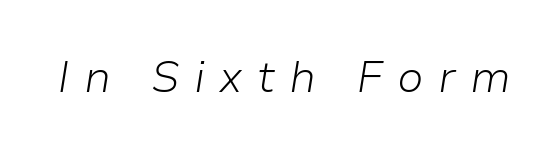
Q: Is the text bold? A: No.
Q: Is the text italic (slanted)? A: Yes, it leans right by about 9 degrees.
Q: Is the text underlined? A: No.
Q: Is the spacing between letters normal or unusually wide? A: Unusually wide.
Q: Width (condensed, normal, or wide)? A: Normal.
Q: Stroke contrast? A: Low.
Q: x-height? A: Medium.
Q: Monospaced? A: No.
